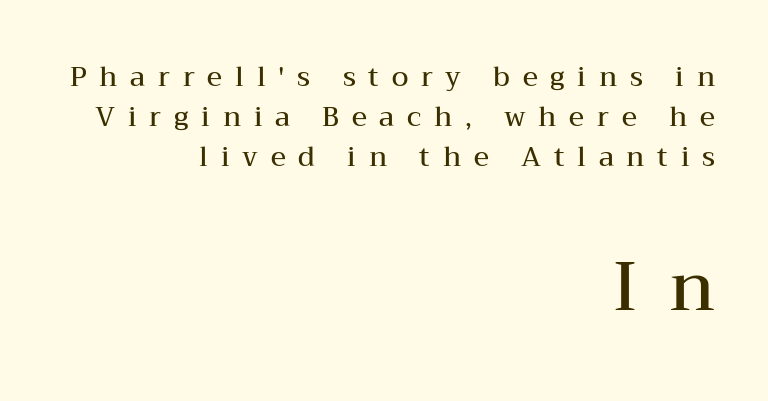
Q: Is the text bold? A: Semi-bold.
Q: Is the text italic (slanted)? A: No, it is upright.
Q: Is the typeface a serif or a sans-serif typeface? A: Serif.
Q: Is the text underlined? A: No.
Q: How is the paragraph aligned? A: Right-aligned.
Q: Is the spacing between letters normal or unusually wide? A: Unusually wide.
Q: Is the spacing between lines tight, normal or loose? A: Normal.
Q: Which block of text is set in a larger size, the first (top) or the second (bottom)? A: The second (bottom) one.
Q: Width (condensed, normal, or wide)? A: Wide.
Q: Stroke contrast? A: Medium.
Q: x-height? A: Medium.
Q: Monospaced? A: No.
